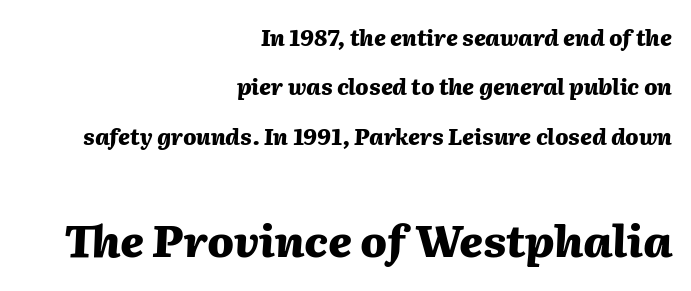
{"italic": "yes", "lean": "right", "slant_degrees": 2, "bold": "yes", "weight": "heavy", "width": "normal", "stroke_contrast": "medium", "x_height": "medium", "monospaced": "no", "underline": "no", "align": "right", "line_spacing": "loose", "line_spacing_ratio": 2.25, "letter_spacing": "normal", "letter_spacing_em": 0.0, "larger_block": "second", "size_ratio": 2.0, "glyph_px": 44}
